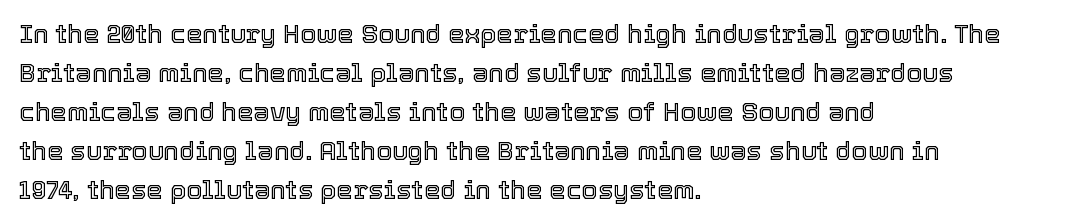
{"italic": "no", "underline": "no", "align": "left", "line_spacing": "normal", "line_spacing_ratio": 1.5, "letter_spacing": "normal", "letter_spacing_em": 0.0, "glyph_px": 26}
